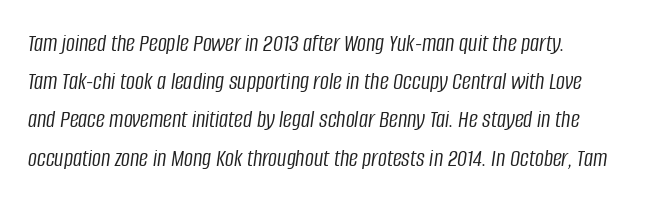
The image shows 25 px text type, italic (leaning right); set left-aligned, normal line spacing (1.53x), normal letter spacing, not underlined.
